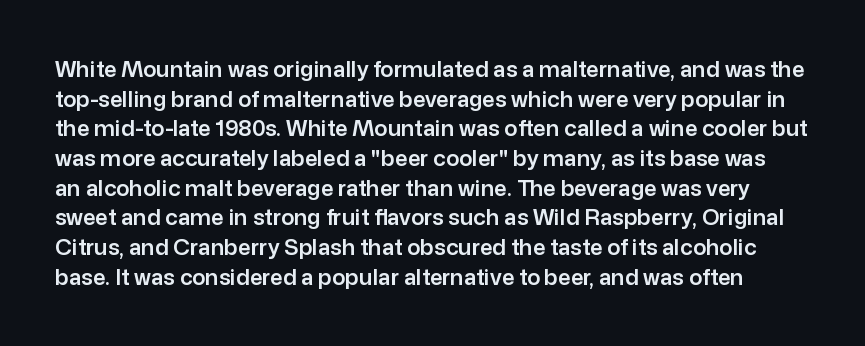
Q: Is the text italic (slanted)? A: No, it is upright.
Q: Is the text underlined? A: No.
Q: Is the spacing between letters normal or unusually wide? A: Normal.
Q: Is the spacing between lines tight, normal or loose? A: Normal.
